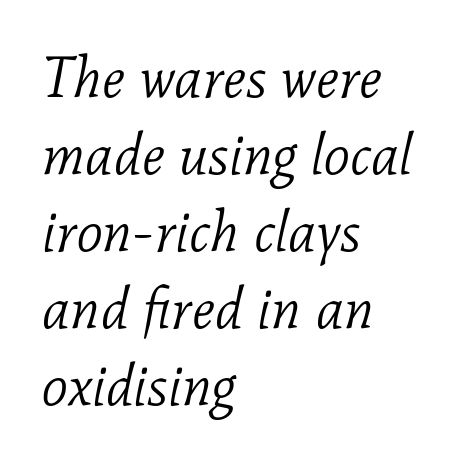
{"serif": "yes", "italic": "yes", "lean": "right", "slant_degrees": 11, "bold": "no", "weight": "light", "width": "normal", "stroke_contrast": "low", "x_height": "medium", "monospaced": "no", "underline": "no", "align": "left", "line_spacing": "normal", "line_spacing_ratio": 1.35, "letter_spacing": "normal", "letter_spacing_em": 0.0, "glyph_px": 57}
